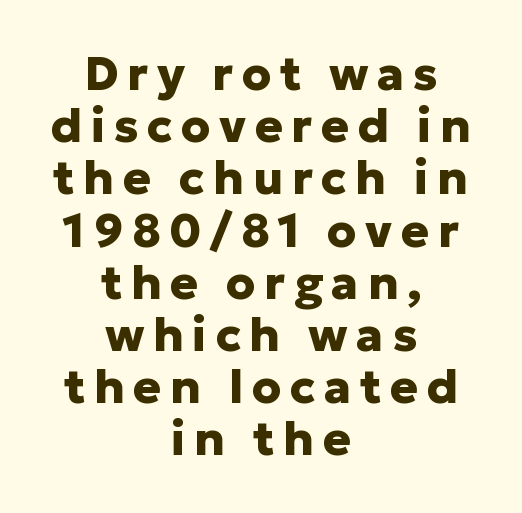
The image shows 47 px heavy sans-serif type, upright; set centered, tight line spacing (1.11x), not underlined; low stroke contrast and a medium x-height.
